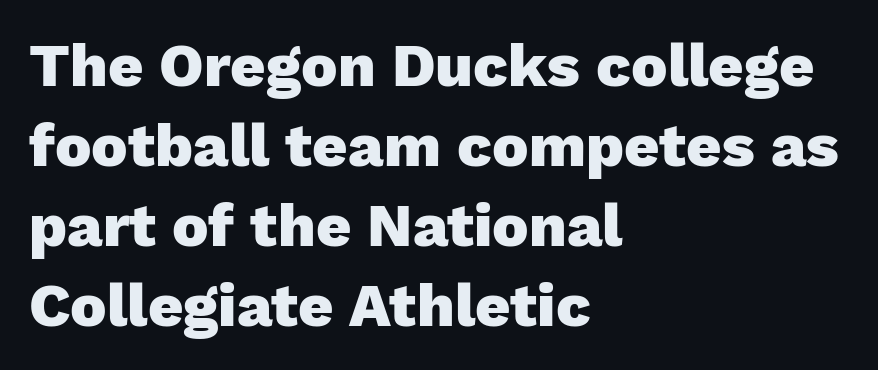
{"serif": "no", "italic": "no", "bold": "yes", "weight": "heavy", "width": "normal", "stroke_contrast": "low", "x_height": "medium", "monospaced": "no", "underline": "no", "align": "left", "line_spacing": "normal", "line_spacing_ratio": 1.31, "letter_spacing": "normal", "letter_spacing_em": 0.0, "glyph_px": 61}
